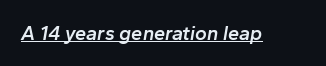
Q: Is the text bold? A: Semi-bold.
Q: Is the text italic (slanted)? A: Yes, it leans right by about 10 degrees.
Q: Is the text underlined? A: Yes.
Q: Is the spacing between letters normal or unusually wide? A: Normal.
